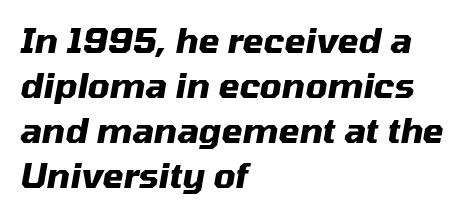
{"italic": "yes", "lean": "right", "slant_degrees": 10, "bold": "yes", "weight": "heavy", "width": "normal", "stroke_contrast": "medium", "x_height": "medium", "monospaced": "no", "underline": "no", "align": "left", "line_spacing": "normal", "line_spacing_ratio": 1.32, "letter_spacing": "normal", "letter_spacing_em": 0.0, "glyph_px": 34}
